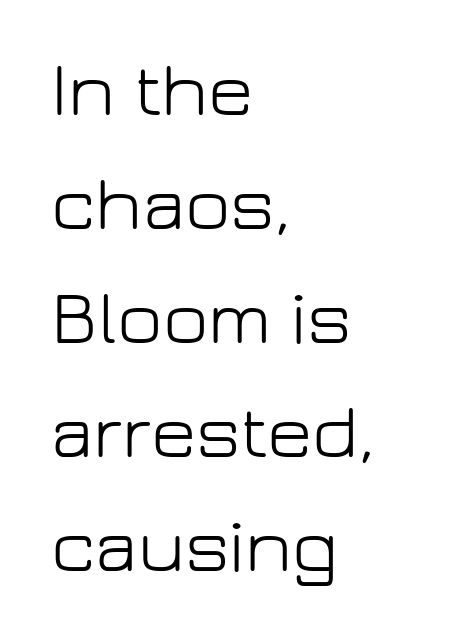
The image shows 78 px light sans-serif type, upright; set left-aligned, normal line spacing (1.46x), normal letter spacing, not underlined; low stroke contrast and a medium x-height.
